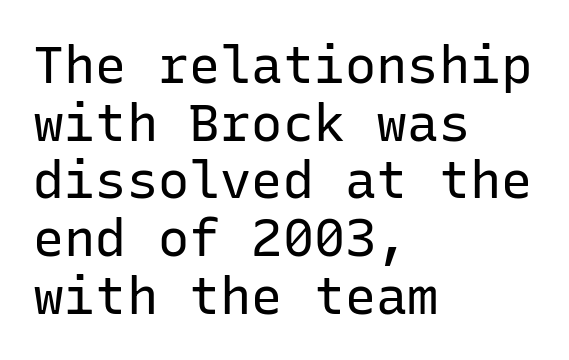
The passage shown is typeset with a sans-serif family. The rag falls on the right side of this text block. Honestly, the letter spacing is just normal — you wouldn't notice it. Weight class: somewhere from thin through regular. Notice how descenders almost collide with the ascenders below — that's tight leading. The face used here is monospaced, like something from a code editor.
